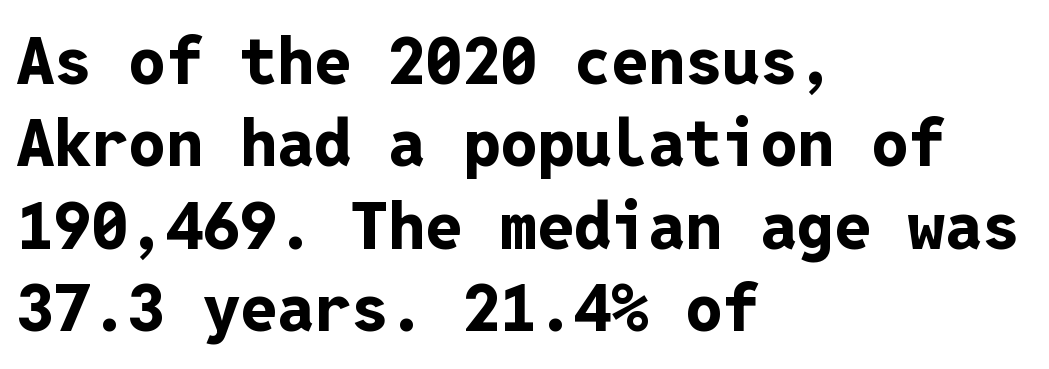
Quick note: underline off. Standard letterfit; no display-style spreading of the glyphs. It's the straight-up-and-down kind of type. Weight: bold. Does the type have serifs? No, each stem ends abruptly. Do the characters align in a grid? Yes, the font is monospaced.
